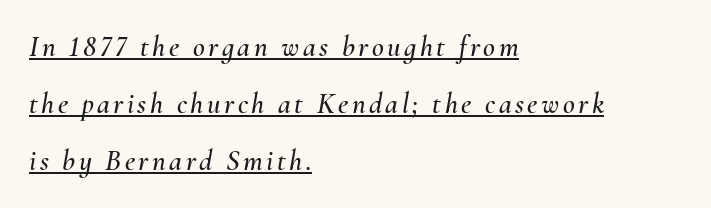
Spacing verdict: proportional, widths tailored to each character. This sample uses an oblique cut, with every glyph tilted off the vertical. Interline gaps are noticeably wide in this sample. Notice how a bar underscores the lettering throughout. The rendering anchors every line to the left-hand side.
